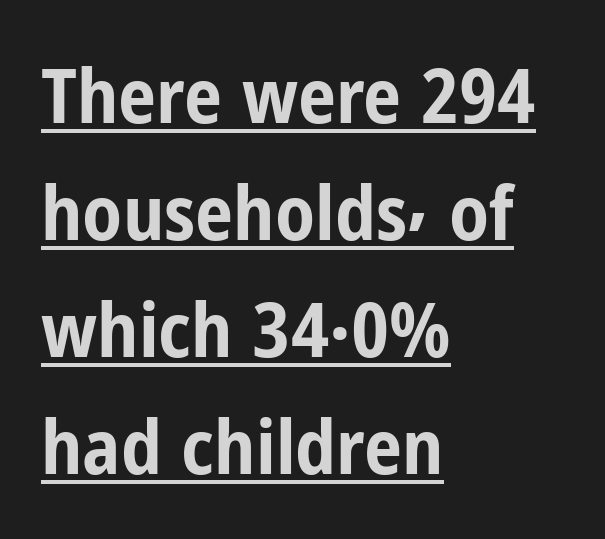
Reading down the block, your eye returns to a fixed left position each line. This is the regular roman posture of the typeface. Stroke thickness is high; the sample reads as a true bold. The designer left line spacing at the default. The passage shown is typeset with a sans-serif family. Look at the tracking — it's just the regular setting, nothing added.
